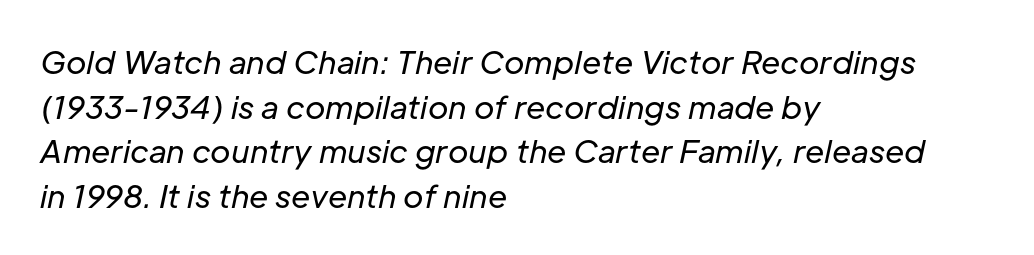
The image shows 31 px regular-weight type, italic (leaning right); set left-aligned, normal line spacing (1.44x), normal letter spacing, not underlined; low stroke contrast and a medium x-height.
